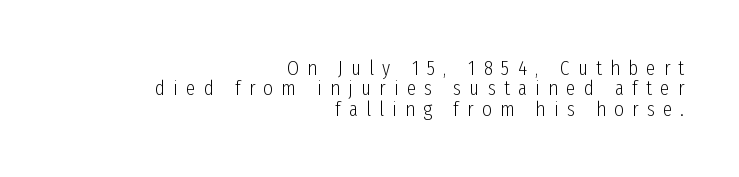
The letters stand straight up with perfectly vertical stems. A light-to-regular cut is what we see here. How would I describe the line gaps? Narrow and economical. Honestly, the letter spacing is so wide it's the main thing you notice. Only glyphs here, with clear space below each row. The text block is weighted toward the right margin, trailing off unevenly leftward.
